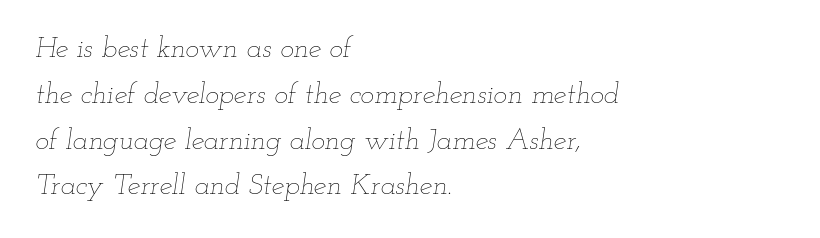
The image shows 29 px thin, wide type, italic (leaning right); set left-aligned, normal line spacing (1.58x), normal letter spacing, not underlined; low stroke contrast and a small x-height.
